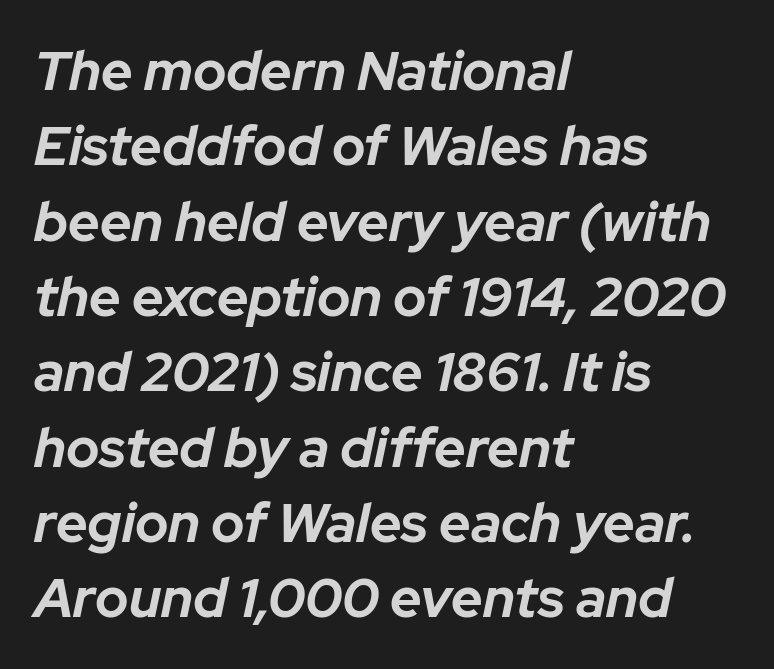
{"italic": "yes", "lean": "right", "slant_degrees": 12, "bold": "yes", "weight": "bold", "width": "normal", "stroke_contrast": "low", "x_height": "medium", "monospaced": "no", "underline": "no", "align": "left", "line_spacing": "normal", "line_spacing_ratio": 1.37, "letter_spacing": "normal", "letter_spacing_em": 0.0, "glyph_px": 55}
